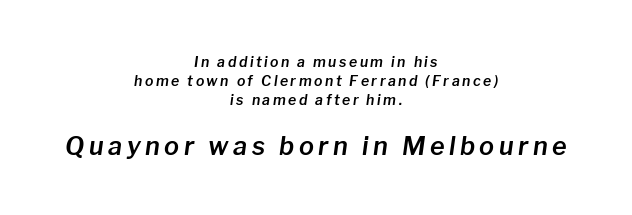
{"italic": "yes", "lean": "right", "slant_degrees": 8, "underline": "no", "align": "center", "line_spacing": "normal", "line_spacing_ratio": 1.35, "larger_block": "second", "size_ratio": 1.79, "glyph_px": 25}
